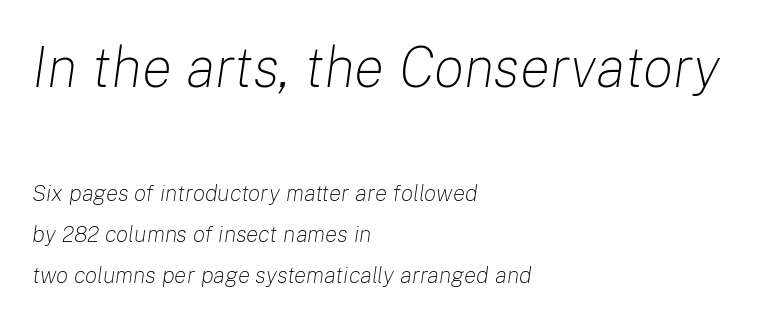
If you drew a ruler down the left edge, every line would touch it. The cut favours lightness, reaching ordinary text weight at its darkest. The specimen omits any rule beneath the text block's lines. Would a proofreader flag this as italicized? Yes. The composition opens big and finishes small.
